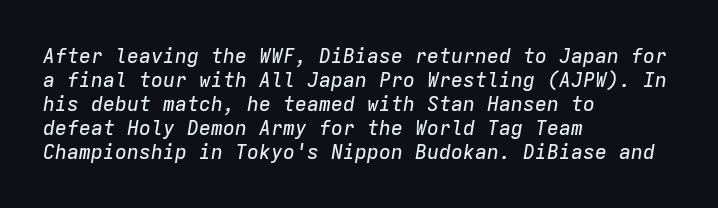
Q: Is the text italic (slanted)? A: Yes, it leans right by about 9 degrees.
Q: Is the text underlined? A: No.
Q: How is the paragraph aligned? A: Left-aligned.
Q: Is the spacing between letters normal or unusually wide? A: Normal.
